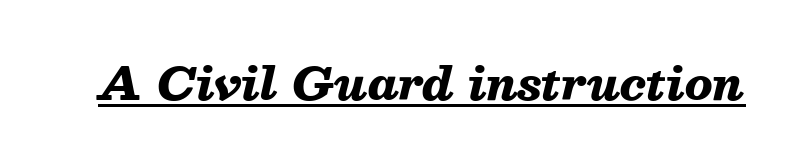
The image shows 45 px heavy type, italic (leaning right); set normal letter spacing, underlined; medium stroke contrast and a medium x-height.
